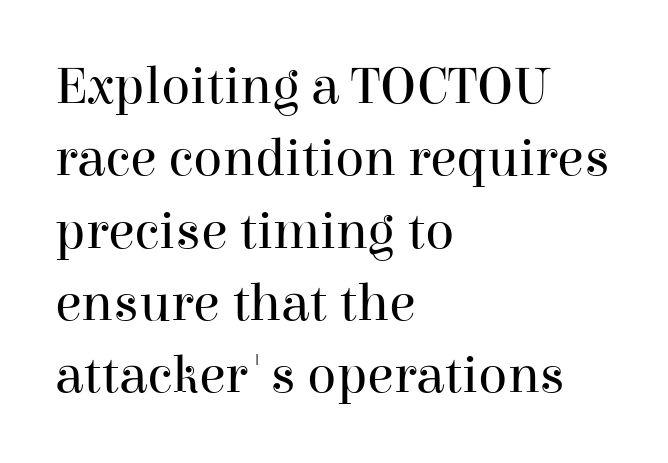
{"serif": "yes", "italic": "no", "bold": "no", "weight": "regular", "width": "normal", "stroke_contrast": "high", "x_height": "medium", "monospaced": "no", "underline": "no", "align": "left", "line_spacing": "normal", "line_spacing_ratio": 1.34, "letter_spacing": "normal", "letter_spacing_em": 0.0, "glyph_px": 54}
